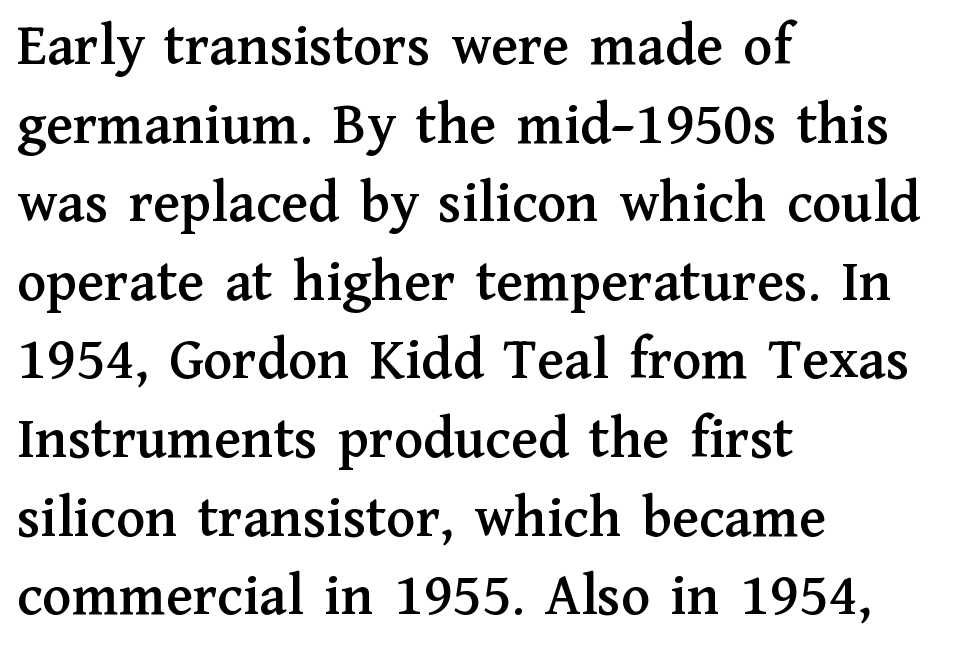
{"serif": "yes", "italic": "no", "width": "normal", "stroke_contrast": "medium", "x_height": "medium", "monospaced": "no", "underline": "no", "align": "left", "line_spacing": "normal", "line_spacing_ratio": 1.31, "letter_spacing": "normal", "letter_spacing_em": 0.0, "glyph_px": 60}
